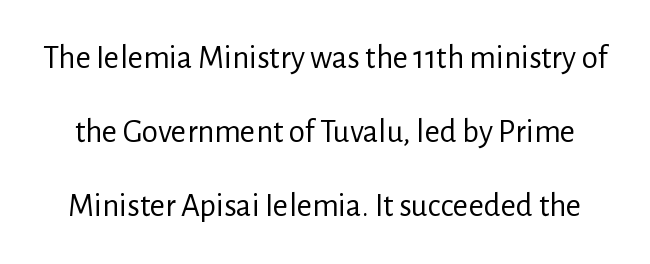
Q: Is the text bold? A: No.
Q: Is the text italic (slanted)? A: No, it is upright.
Q: Is the typeface a serif or a sans-serif typeface? A: Sans-serif.
Q: Is the text underlined? A: No.
Q: Is the spacing between letters normal or unusually wide? A: Normal.
Q: Is the spacing between lines tight, normal or loose? A: Loose.
Q: Width (condensed, normal, or wide)? A: Normal.
Q: Stroke contrast? A: Low.
Q: x-height? A: Medium.
Q: Monospaced? A: No.
